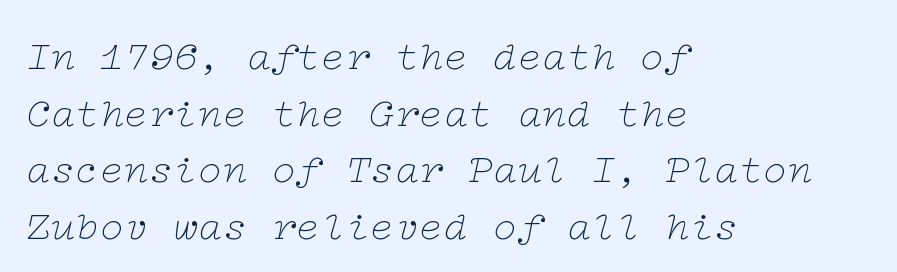
The image shows 41 px thin, wide serif type, italic (leaning right); set left-aligned, normal line spacing (1.38x), normal letter spacing, not underlined; low stroke contrast and a medium x-height.
